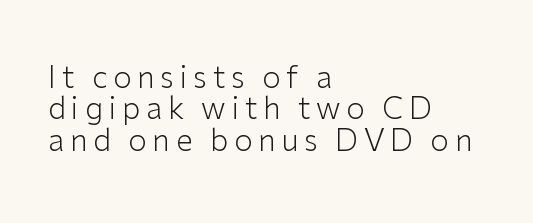
The image shows 30 px light sans-serif type, upright; set left-aligned, tight line spacing (1.05x), not underlined; low stroke contrast and a medium x-height.
